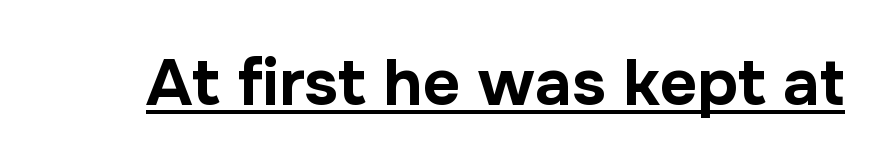
The image shows 65 px bold sans-serif type, upright; set normal letter spacing, underlined; low stroke contrast and a medium x-height.
